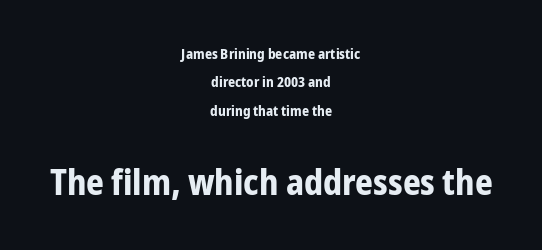
Underline: absent. Heavy-handed strokes throughout: this text is bold. In this sample the second text group is rendered at the bigger scale. Here the designer chose a conventional face with non-uniform glyph widths.
